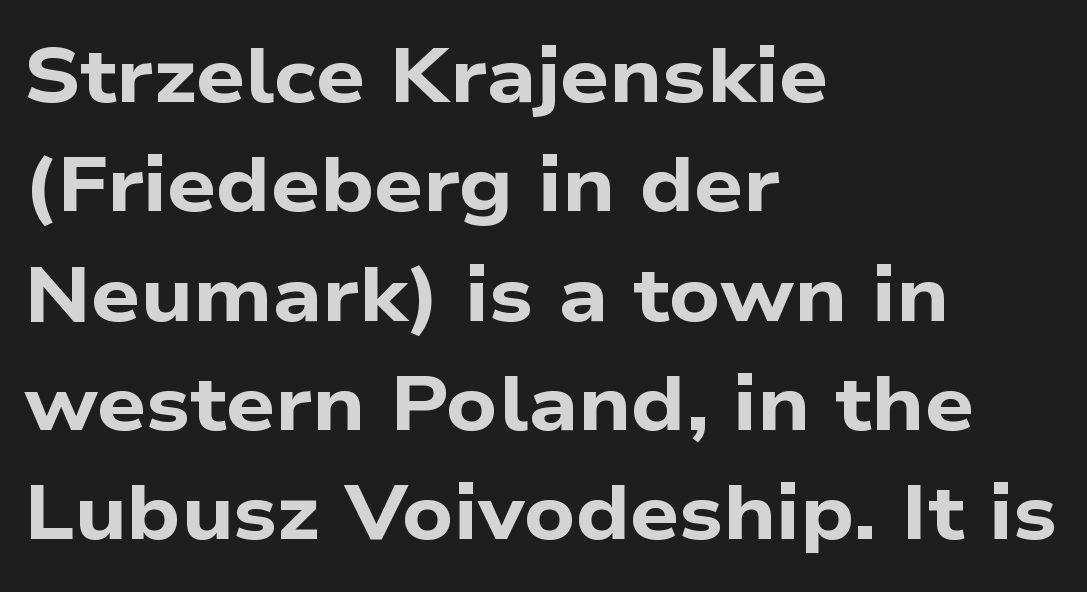
Q: Is the text bold? A: Yes.
Q: Is the typeface a serif or a sans-serif typeface? A: Sans-serif.
Q: Is the text underlined? A: No.
Q: How is the paragraph aligned? A: Left-aligned.
Q: Is the spacing between letters normal or unusually wide? A: Normal.
Q: Is the spacing between lines tight, normal or loose? A: Normal.
Q: Width (condensed, normal, or wide)? A: Wide.
Q: Stroke contrast? A: Low.
Q: x-height? A: Medium.
Q: Monospaced? A: No.
